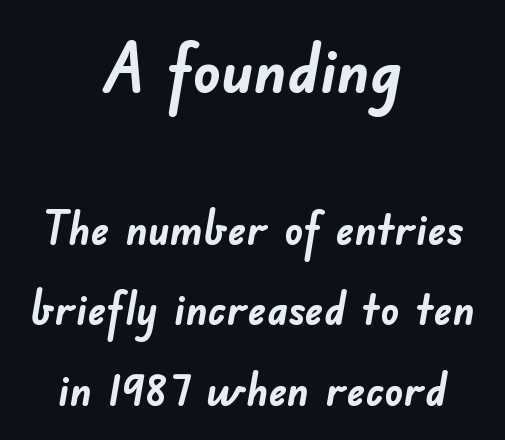
Typesetter's note — upper block bumped up in size, lower block left smaller. The passage is arranged like a title page — every line centered. Type without underlining. Inter-character spacing is left at the font's built-in metrics.
